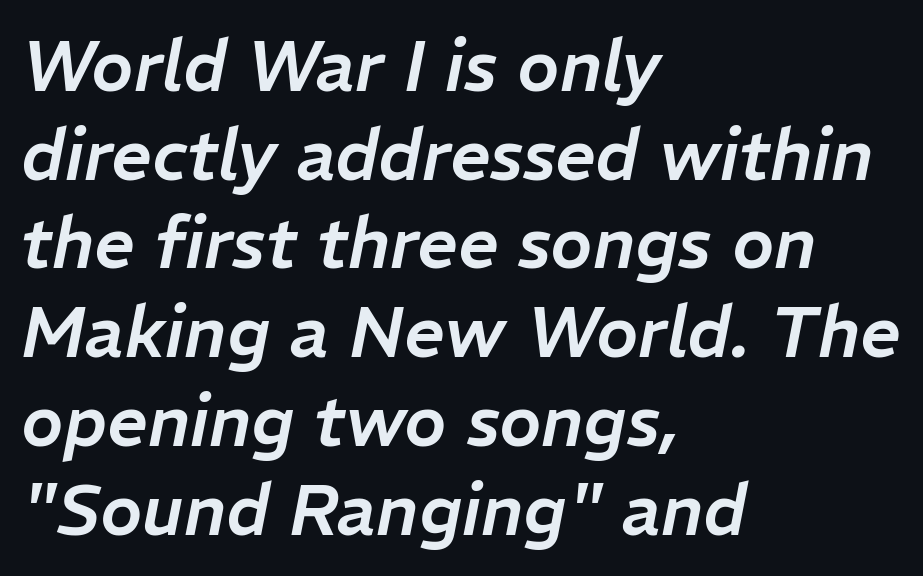
The image shows 71 px text type, italic (leaning right); set left-aligned, normal line spacing (1.25x), normal letter spacing, not underlined; low stroke contrast and a medium x-height.
